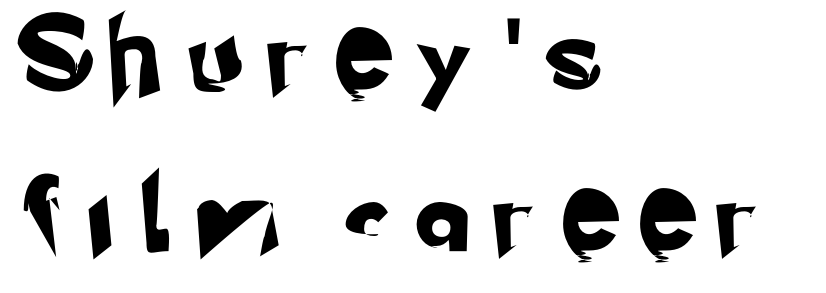
The image shows 73 px sans-serif type; set left-aligned, loose line spacing (2.2x), unusually wide letter spacing (+0.45 em), not underlined; low stroke contrast and a small x-height.
